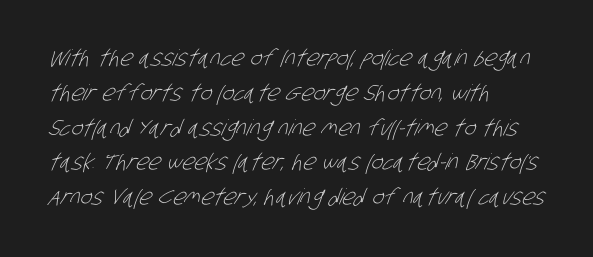
The strokes carry an ordinary text weight at most. Between one letter and the next there's only the usual sliver of space. Bare-footed words on every line. Every row of glyphs begins at an identical x-position on the left. Notice how descenders clear the ascenders below comfortably — that's standard leading.
